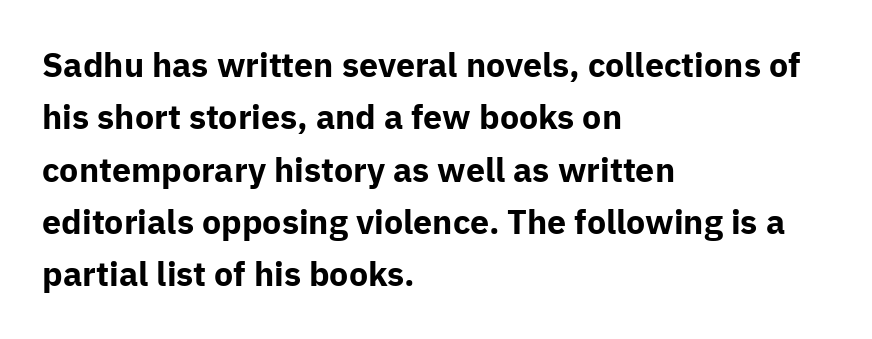
Observe the ordinary spacing: letters are neighbours, not strangers. Here the designer chose a conventional face with non-uniform glyph widths. Honestly, the row spacing looks completely unremarkable. Chunky letters — that's bold for sure. Upright lettering throughout.
